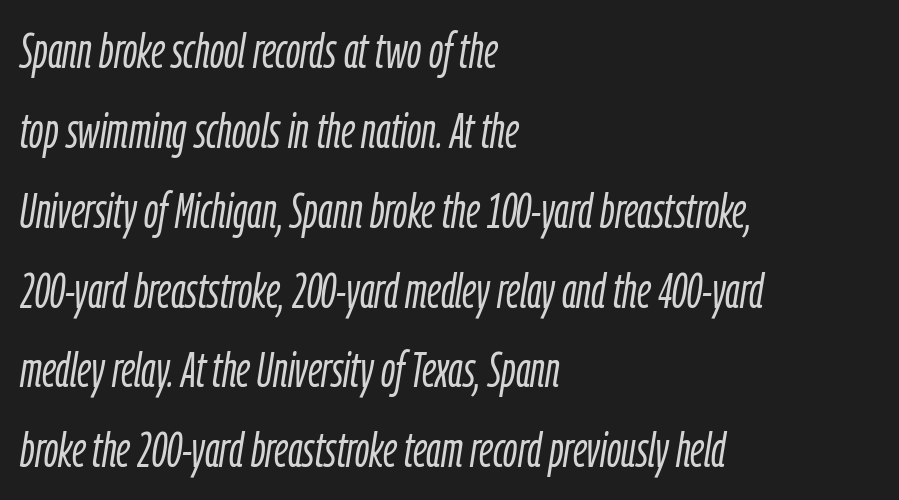
{"italic": "yes", "lean": "right", "slant_degrees": 9, "bold": "no", "weight": "light", "width": "condensed", "stroke_contrast": "low", "x_height": "medium", "monospaced": "no", "underline": "no", "align": "left", "line_spacing": "normal", "line_spacing_ratio": 1.63, "letter_spacing": "normal", "letter_spacing_em": 0.0, "glyph_px": 49}
